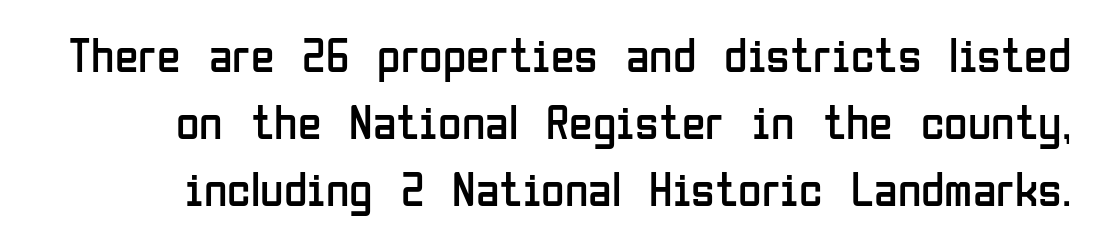
Q: Is the text bold? A: No.
Q: Is the text italic (slanted)? A: No, it is upright.
Q: Is the typeface a serif or a sans-serif typeface? A: Sans-serif.
Q: Is the text underlined? A: No.
Q: Is the spacing between letters normal or unusually wide? A: Normal.
Q: Is the spacing between lines tight, normal or loose? A: Normal.
Q: Width (condensed, normal, or wide)? A: Condensed.
Q: Stroke contrast? A: Low.
Q: x-height? A: Medium.
Q: Monospaced? A: No.
